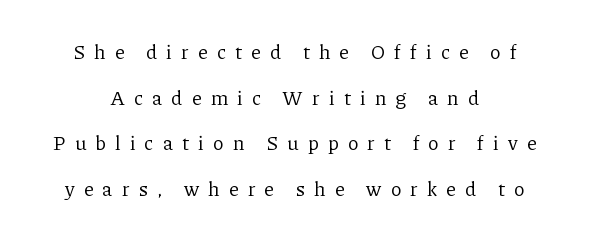
{"italic": "no", "bold": "no", "underline": "no", "align": "center", "line_spacing": "loose", "line_spacing_ratio": 2.28, "letter_spacing": "wide", "letter_spacing_em": 0.46, "glyph_px": 20}
